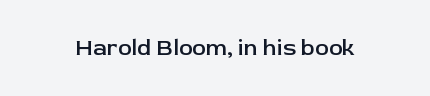
{"italic": "no", "bold": "semi", "underline": "no", "letter_spacing": "normal", "letter_spacing_em": 0.0, "glyph_px": 23}
